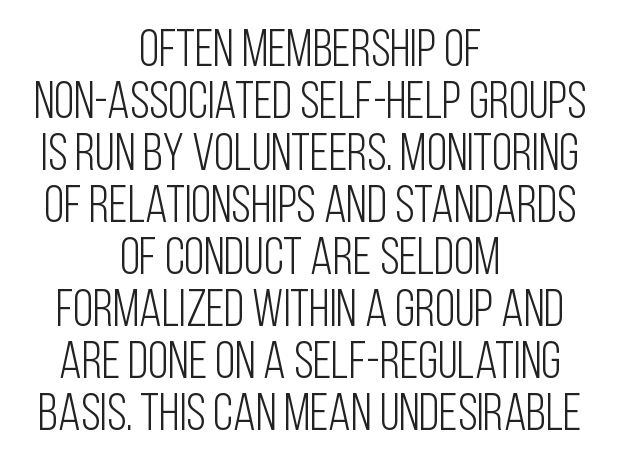
Q: Is the text bold? A: No.
Q: Is the text italic (slanted)? A: No, it is upright.
Q: Is the typeface a serif or a sans-serif typeface? A: Sans-serif.
Q: Is the text underlined? A: No.
Q: How is the paragraph aligned? A: Centered.
Q: Is the spacing between letters normal or unusually wide? A: Normal.
Q: Is the spacing between lines tight, normal or loose? A: Tight.
Q: Width (condensed, normal, or wide)? A: Condensed.
Q: Stroke contrast? A: Low.
Q: x-height? A: Large.
Q: Monospaced? A: No.
